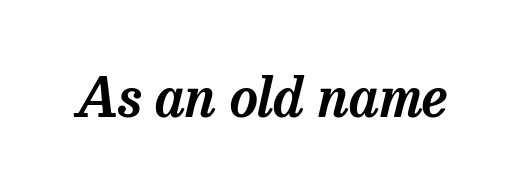
{"serif": "yes", "italic": "yes", "lean": "right", "slant_degrees": 13, "width": "normal", "stroke_contrast": "low", "x_height": "medium", "monospaced": "no", "underline": "no", "letter_spacing": "normal", "letter_spacing_em": 0.0, "glyph_px": 55}
